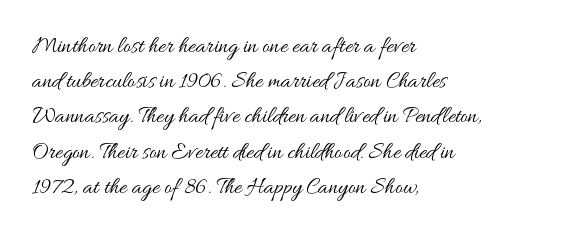
A typesetter would call this leading conventional body-copy spacing. Casual observation: everything's shoved over to the left. Counters stay open thanks to moderate or lighter strokes. No extra tracking has been applied to these lines. The gap between lines stays unmarked.
